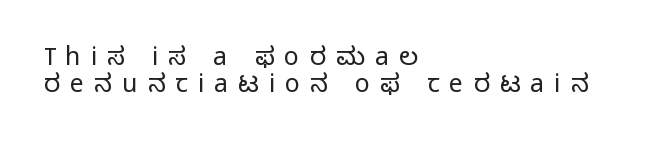
Q: Is the text bold? A: No.
Q: Is the text italic (slanted)? A: No, it is upright.
Q: Is the text underlined? A: No.
Q: How is the paragraph aligned? A: Left-aligned.
Q: Is the spacing between letters normal or unusually wide? A: Unusually wide.
Q: Is the spacing between lines tight, normal or loose? A: Tight.
